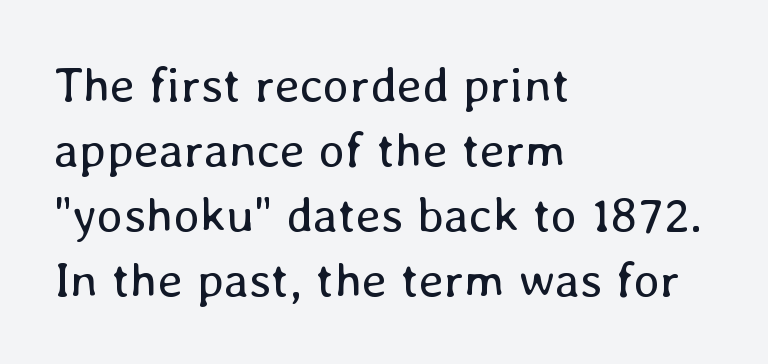
Is this a fixed-width face? No — the glyphs have proportional, varying widths. Unmarked baselines from the first word to the last. Weight: in the light-to-regular range. Where is the straight margin? On the left. Italic: no, the glyphs are upright roman.
